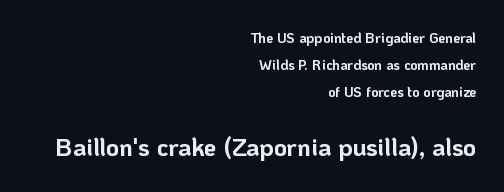
{"italic": "no", "bold": "yes", "underline": "no", "align": "right", "line_spacing": "loose", "line_spacing_ratio": 1.94, "letter_spacing": "normal", "letter_spacing_em": 0.0, "larger_block": "second", "size_ratio": 1.79, "glyph_px": 25}
